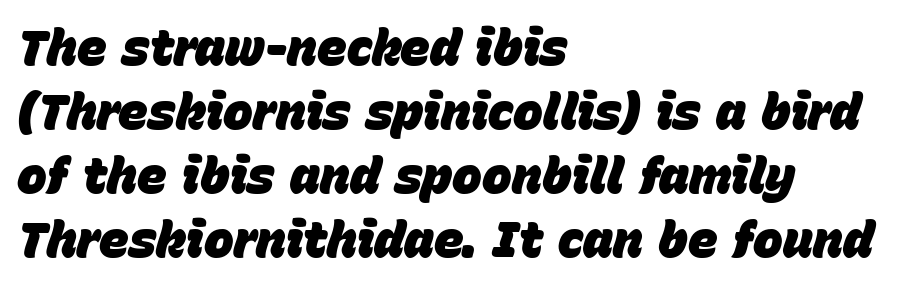
Emphasis-style slanted type is in use. The lines sit at an ordinary, default distance from one another. A full-strength bold gives these letters their thick strokes. The words here are not underlined. Does the copy run flush right? No — it runs flush left. The face used here is proportionally spaced, like ordinary book or web type.
